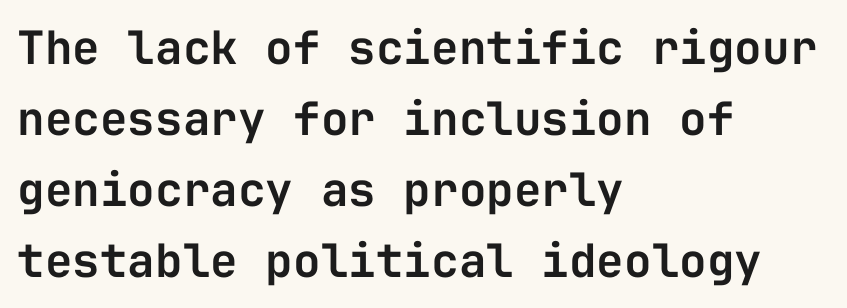
Q: Is the text italic (slanted)? A: No, it is upright.
Q: Is the typeface a serif or a sans-serif typeface? A: Sans-serif.
Q: Is the text underlined? A: No.
Q: How is the paragraph aligned? A: Left-aligned.
Q: Is the spacing between letters normal or unusually wide? A: Normal.
Q: Is the spacing between lines tight, normal or loose? A: Normal.
Q: Width (condensed, normal, or wide)? A: Normal.
Q: Stroke contrast? A: Low.
Q: x-height? A: Medium.
Q: Monospaced? A: Yes.
